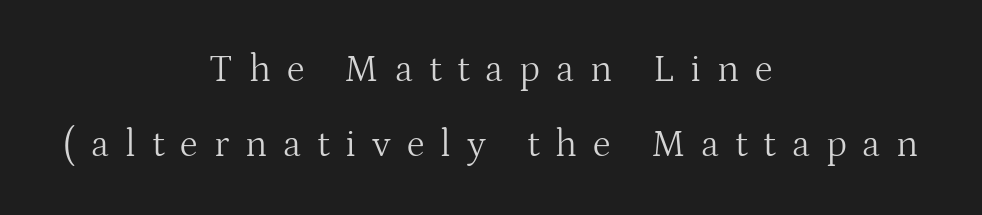
Q: Is the text bold? A: No.
Q: Is the text italic (slanted)? A: No, it is upright.
Q: Is the typeface a serif or a sans-serif typeface? A: Serif.
Q: Is the text underlined? A: No.
Q: How is the paragraph aligned? A: Centered.
Q: Is the spacing between letters normal or unusually wide? A: Unusually wide.
Q: Is the spacing between lines tight, normal or loose? A: Loose.
Q: Width (condensed, normal, or wide)? A: Normal.
Q: Stroke contrast? A: Medium.
Q: x-height? A: Medium.
Q: Monospaced? A: No.
